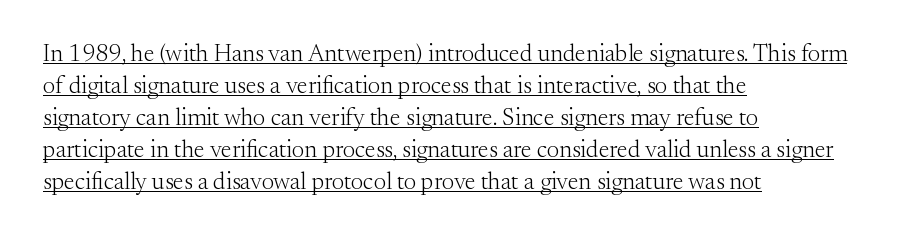
{"italic": "no", "bold": "no", "underline": "yes", "align": "left", "line_spacing": "normal", "line_spacing_ratio": 1.33, "letter_spacing": "normal", "letter_spacing_em": 0.0, "glyph_px": 24}
